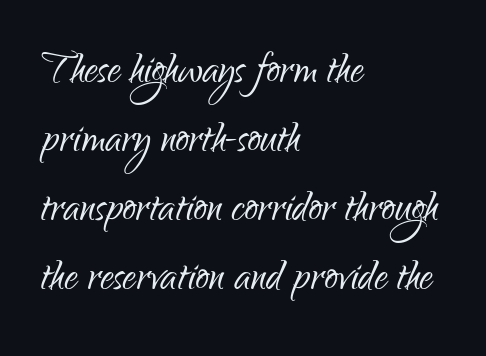
{"serif": "no", "bold": "no", "weight": "light", "width": "condensed", "stroke_contrast": "low", "x_height": "small", "monospaced": "no", "underline": "no", "align": "left", "line_spacing": "normal", "line_spacing_ratio": 1.3, "letter_spacing": "normal", "letter_spacing_em": 0.0, "glyph_px": 53}
